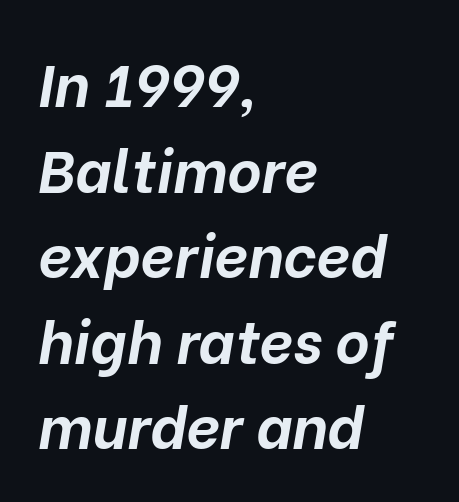
The image shows 59 px bold type, italic (leaning right); set left-aligned, normal line spacing (1.45x), normal letter spacing, not underlined; low stroke contrast and a medium x-height.
